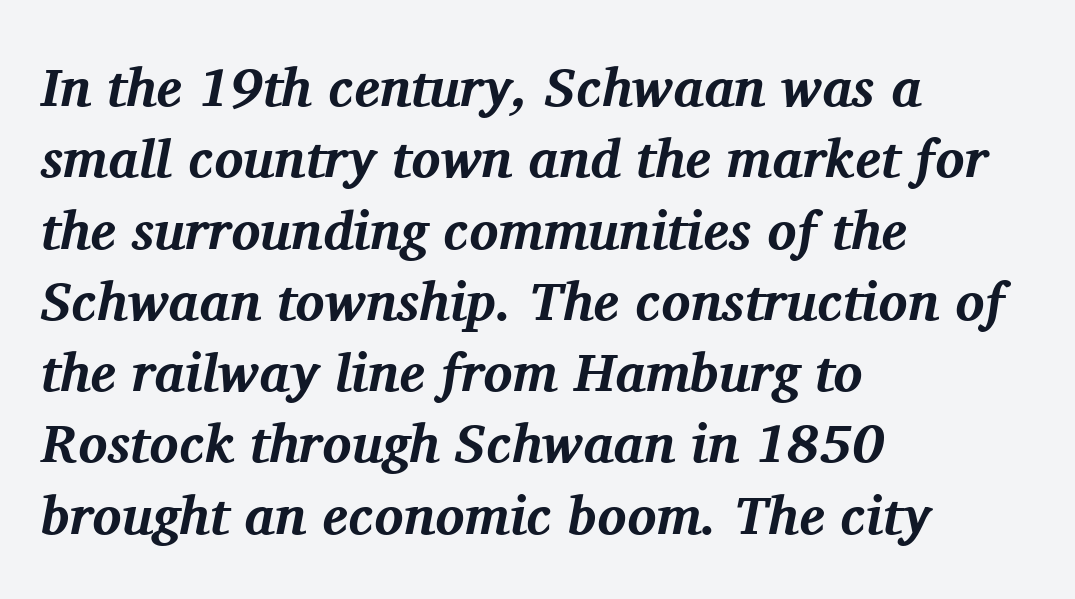
{"serif": "yes", "italic": "yes", "lean": "right", "slant_degrees": 11, "bold": "yes", "weight": "bold", "width": "normal", "stroke_contrast": "medium", "x_height": "medium", "monospaced": "no", "underline": "no", "align": "left", "line_spacing": "normal", "line_spacing_ratio": 1.32, "letter_spacing": "normal", "letter_spacing_em": 0.0, "glyph_px": 54}
